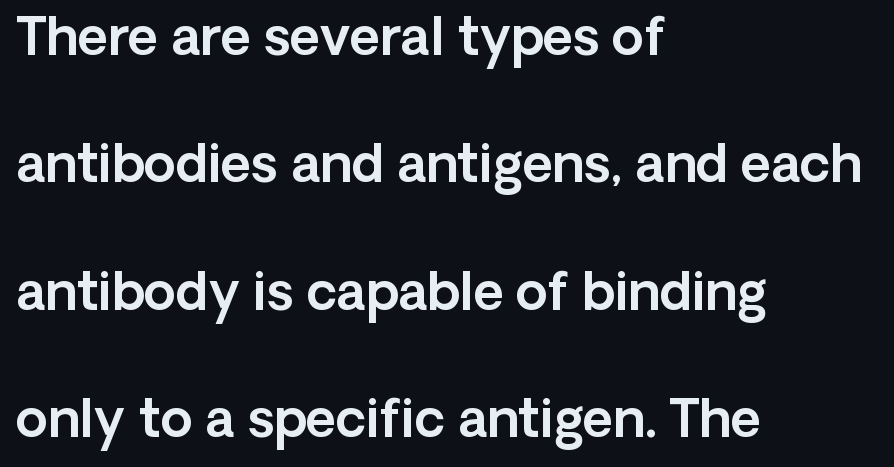
{"serif": "no", "italic": "no", "width": "normal", "x_height": "medium", "monospaced": "no", "underline": "no", "align": "left", "line_spacing": "loose", "line_spacing_ratio": 2.45, "letter_spacing": "normal", "letter_spacing_em": 0.0, "glyph_px": 52}
